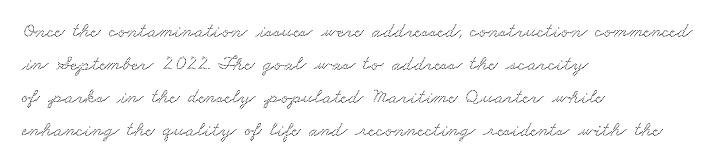
Standard letterfit; no display-style spreading of the glyphs. Unmarked baselines from the first word to the last. Notice how the passage keeps a crisp vertical edge on the left only. Leading: standard.
